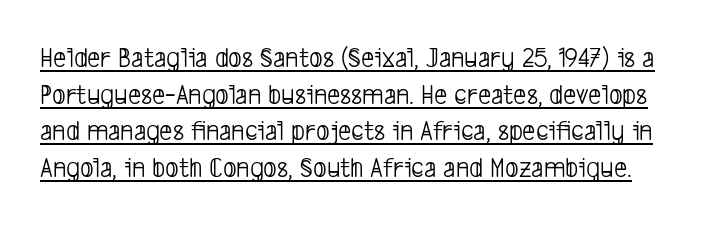
Q: Is the text bold? A: No.
Q: Is the typeface a serif or a sans-serif typeface? A: Sans-serif.
Q: Is the text underlined? A: Yes.
Q: Is the spacing between letters normal or unusually wide? A: Normal.
Q: Is the spacing between lines tight, normal or loose? A: Normal.
Q: Width (condensed, normal, or wide)? A: Condensed.
Q: Stroke contrast? A: Low.
Q: x-height? A: Medium.
Q: Monospaced? A: No.
